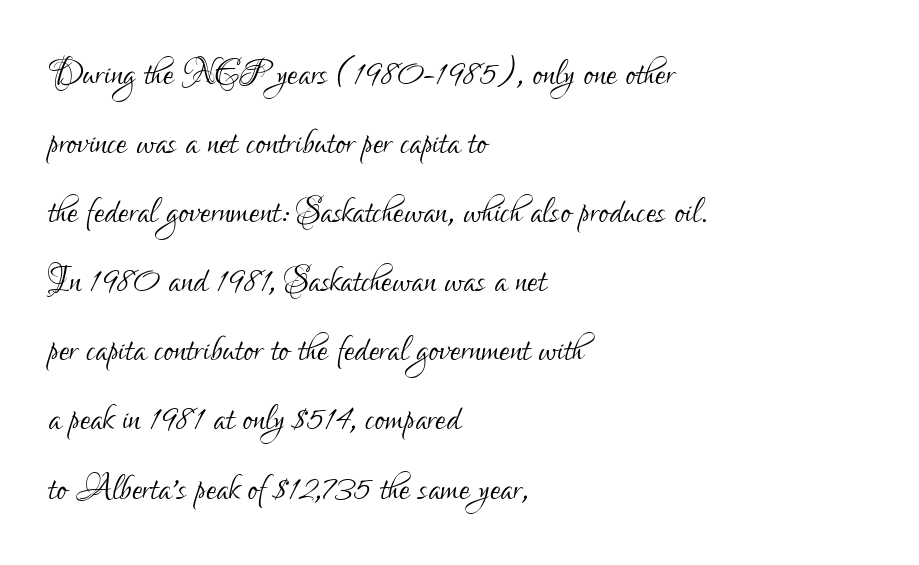
Q: Is the text bold? A: No.
Q: Is the text italic (slanted)? A: Yes.
Q: Is the typeface a serif or a sans-serif typeface? A: Sans-serif.
Q: Is the text underlined? A: No.
Q: How is the paragraph aligned? A: Left-aligned.
Q: Is the spacing between letters normal or unusually wide? A: Normal.
Q: Is the spacing between lines tight, normal or loose? A: Normal.
Q: Width (condensed, normal, or wide)? A: Condensed.
Q: Stroke contrast? A: Low.
Q: x-height? A: Small.
Q: Monospaced? A: No.
